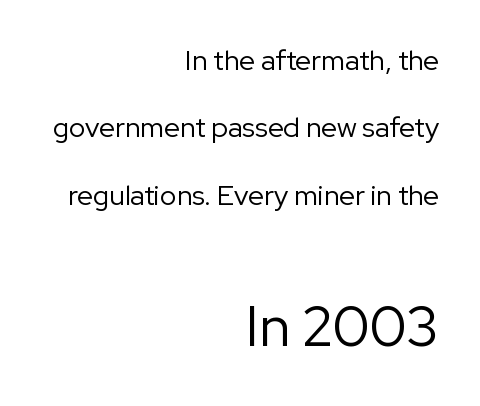
Stroke terminals: plain, sans-serif. The line texture is even and compact thanks to regular tracking. Has an underline been added? It has not. A light-to-regular cut is what we see here. The typesetter chose a ragged-left arrangement here. Between these two stacked blocks, the lower one wins on size.
